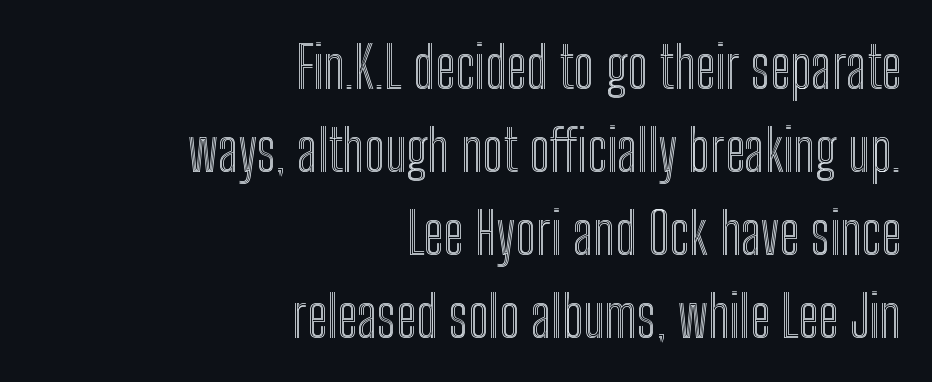
Honestly, there is no underline to notice here at all. The vertical gap from one line to the next is medium. Between one letter and the next there's only the usual sliver of space. These lines are rendered in a variable-pitch font. This is the regular roman posture of the typeface.
